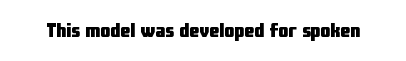
The image shows 20 px bold type, upright; set normal letter spacing, not underlined.
